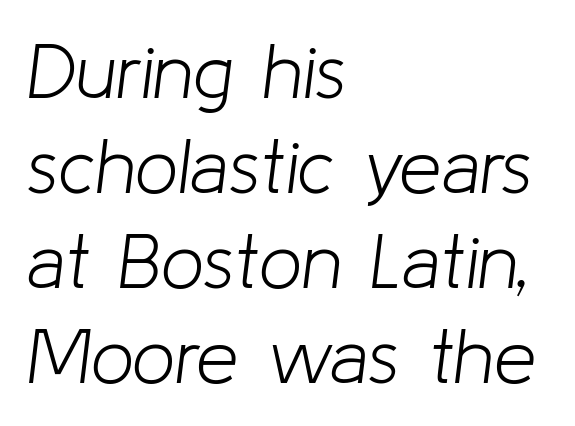
The image shows 76 px light type, italic (leaning right); set left-aligned, normal line spacing (1.25x), normal letter spacing, not underlined; low stroke contrast and a medium x-height.
